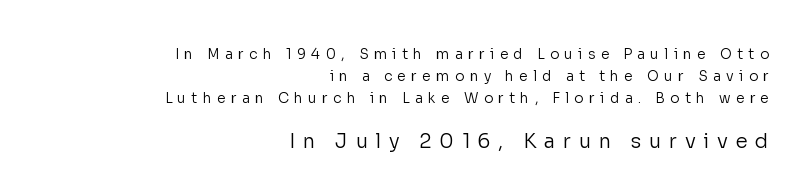
{"italic": "no", "bold": "no", "underline": "no", "align": "right", "line_spacing": "normal", "line_spacing_ratio": 1.57, "letter_spacing": "wide", "letter_spacing_em": 0.38, "larger_block": "second", "size_ratio": 1.43, "glyph_px": 20}
